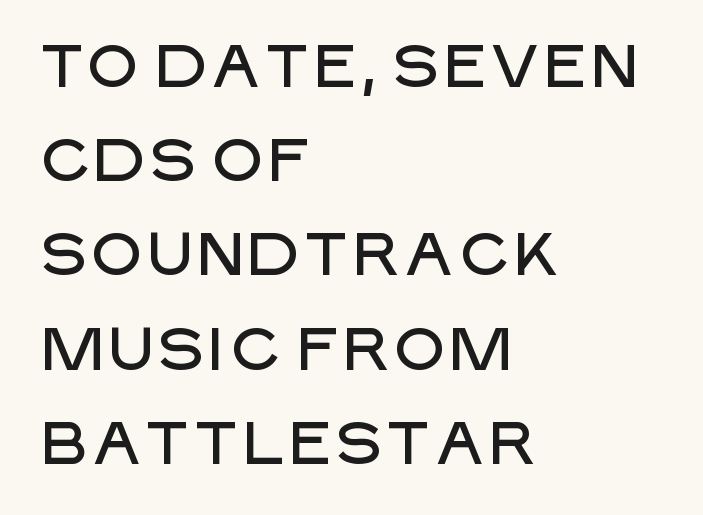
The image shows 60 px sans-serif type, upright; set left-aligned, normal line spacing (1.57x), normal letter spacing, not underlined; low stroke contrast and a large x-height.
